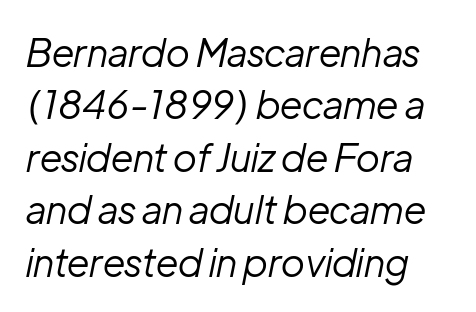
Q: Is the text bold? A: No.
Q: Is the text italic (slanted)? A: Yes, it leans right by about 12 degrees.
Q: Is the text underlined? A: No.
Q: Is the spacing between letters normal or unusually wide? A: Normal.
Q: Is the spacing between lines tight, normal or loose? A: Normal.
Q: Width (condensed, normal, or wide)? A: Normal.
Q: Stroke contrast? A: Low.
Q: x-height? A: Medium.
Q: Monospaced? A: No.
